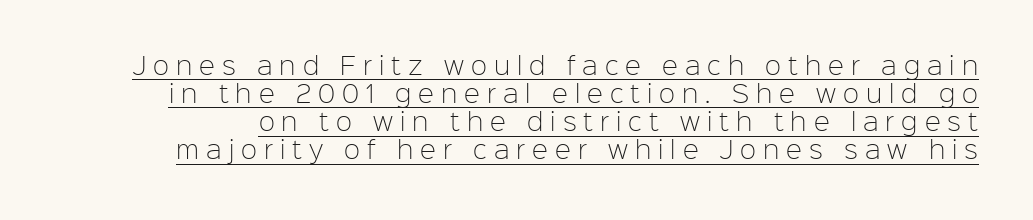
No heavy texture on the line: the type isn't bold. Descenders here cross a horizontal rule under the line. In terms of letterspacing, this is a distinctly airy, spread setting. When letters stand straight like this, we call the style roman or upright.
